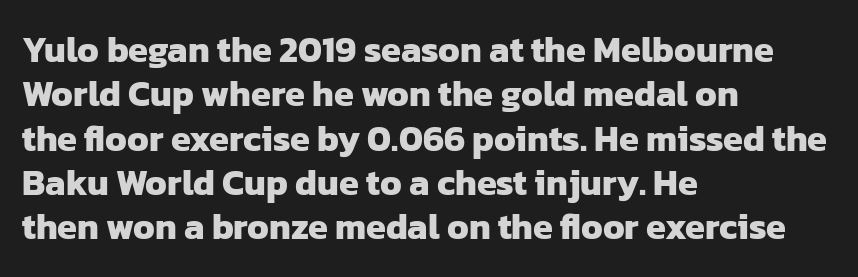
Q: Is the text bold? A: Yes.
Q: Is the typeface a serif or a sans-serif typeface? A: Sans-serif.
Q: Is the text underlined? A: No.
Q: How is the paragraph aligned? A: Left-aligned.
Q: Is the spacing between letters normal or unusually wide? A: Normal.
Q: Width (condensed, normal, or wide)? A: Normal.
Q: Stroke contrast? A: Low.
Q: x-height? A: Medium.
Q: Monospaced? A: No.
